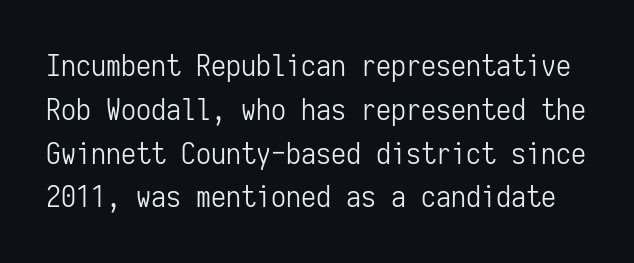
The image shows 30 px light, condensed sans-serif type, upright, monospaced; set normal line spacing (1.46x), normal letter spacing, not underlined; low stroke contrast and a medium x-height.
